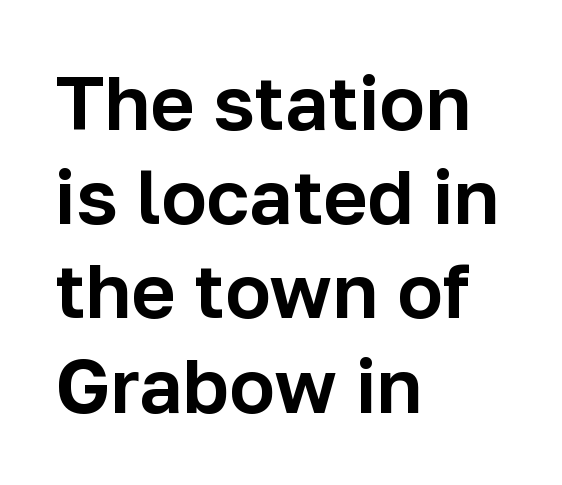
{"serif": "no", "italic": "no", "width": "normal", "stroke_contrast": "low", "x_height": "medium", "monospaced": "no", "underline": "no", "align": "left", "line_spacing_ratio": 1.24, "letter_spacing": "normal", "letter_spacing_em": 0.0, "glyph_px": 76}
